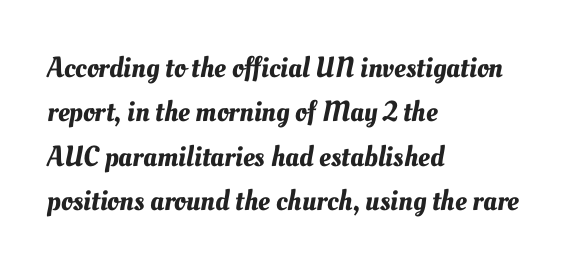
Q: Is the text underlined? A: No.
Q: How is the paragraph aligned? A: Left-aligned.
Q: Is the spacing between letters normal or unusually wide? A: Normal.
Q: Is the spacing between lines tight, normal or loose? A: Normal.
Q: Width (condensed, normal, or wide)? A: Normal.
Q: Stroke contrast? A: Medium.
Q: x-height? A: Small.
Q: Monospaced? A: No.
